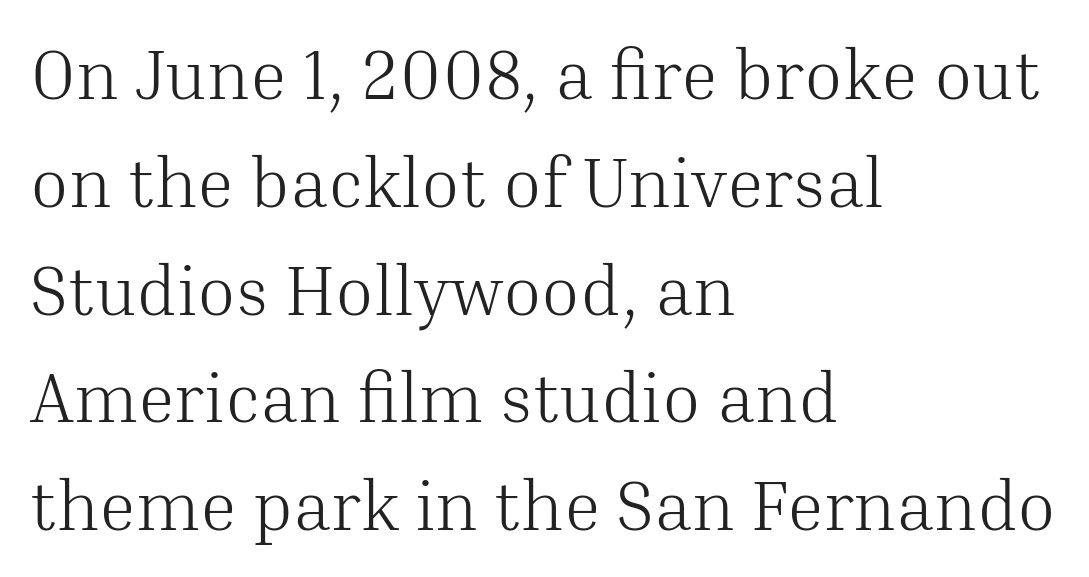
The image shows 70 px light serif type, upright; set left-aligned, normal line spacing (1.54x), normal letter spacing, not underlined; medium stroke contrast and a medium x-height.
